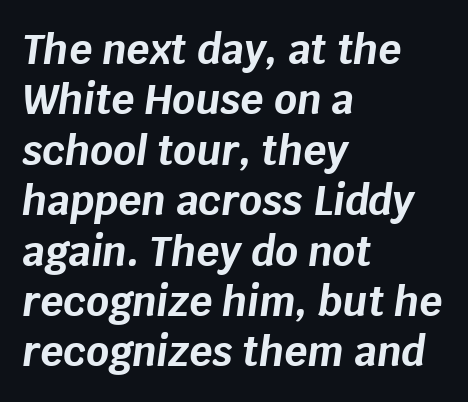
The image shows 40 px bold type, italic (leaning right); set left-aligned, normal line spacing (1.26x), normal letter spacing, not underlined; low stroke contrast and a large x-height.
